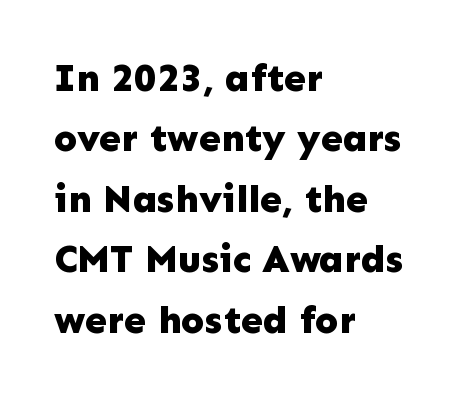
Q: Is the text bold? A: Yes.
Q: Is the text italic (slanted)? A: No, it is upright.
Q: Is the typeface a serif or a sans-serif typeface? A: Sans-serif.
Q: Is the text underlined? A: No.
Q: How is the paragraph aligned? A: Left-aligned.
Q: Is the spacing between letters normal or unusually wide? A: Normal.
Q: Is the spacing between lines tight, normal or loose? A: Normal.
Q: Width (condensed, normal, or wide)? A: Normal.
Q: Stroke contrast? A: Low.
Q: x-height? A: Medium.
Q: Monospaced? A: No.
